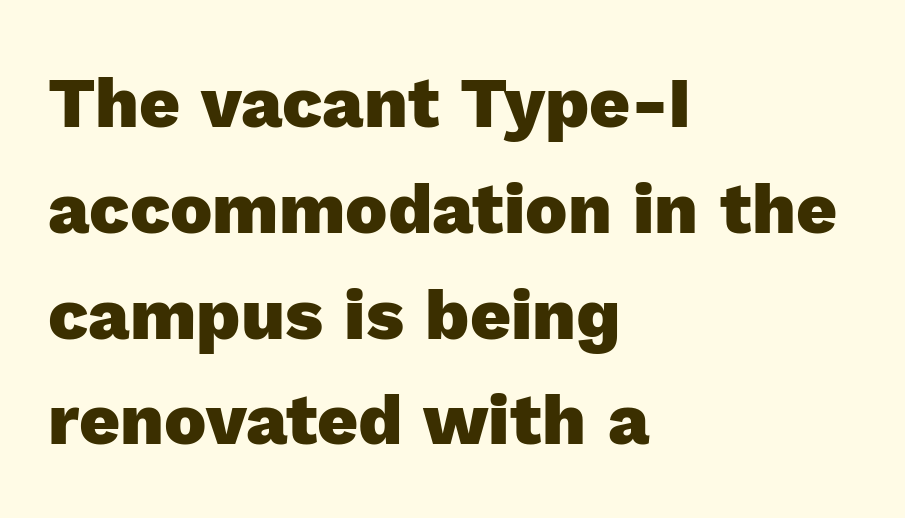
The rendering shows plain stroke endings on the letterforms — a sans-serif design. The rendering uses natural spacing where letterforms have individual widths. Visually the block forms a straight wall on the left and a jagged coastline on the right. Bold? Absolutely — the strokes are thick and heavy.
